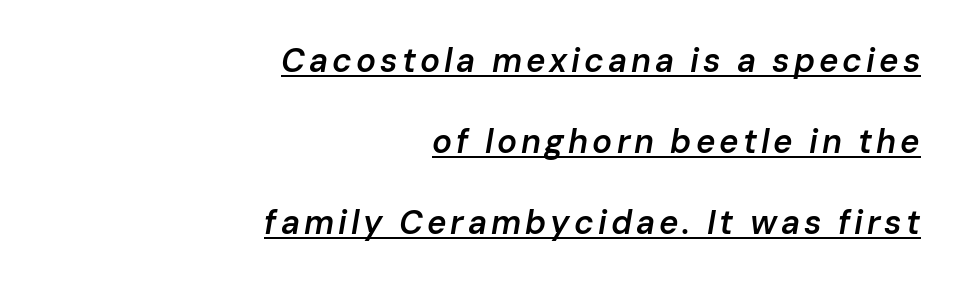
Each new line begins a long way beneath the previous one. A baseline rule has been typeset under these characters. The rendering uses natural spacing where letterforms have individual widths. Weight check: semibold — heavier than regular, not quite bold. The typesetter chose a ragged-left arrangement here.
